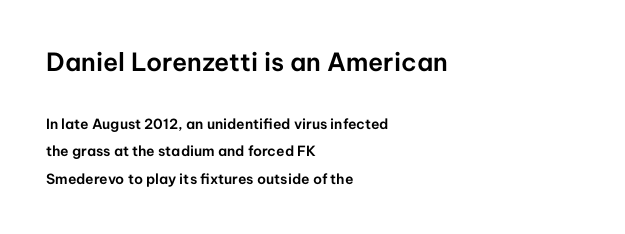
Q: Is the text italic (slanted)? A: No, it is upright.
Q: Is the text underlined? A: No.
Q: How is the paragraph aligned? A: Left-aligned.
Q: Is the spacing between letters normal or unusually wide? A: Normal.
Q: Is the spacing between lines tight, normal or loose? A: Loose.
Q: Which block of text is set in a larger size, the first (top) or the second (bottom)? A: The first (top) one.
